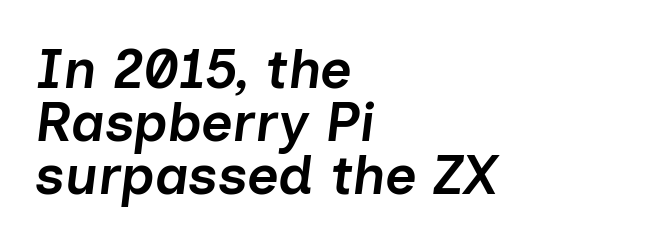
{"italic": "yes", "lean": "right", "slant_degrees": 7, "bold": "semi", "weight": "semibold", "width": "normal", "stroke_contrast": "low", "x_height": "medium", "monospaced": "no", "underline": "no", "align": "left", "line_spacing": "tight", "line_spacing_ratio": 0.96, "letter_spacing": "normal", "letter_spacing_em": 0.0, "glyph_px": 55}
